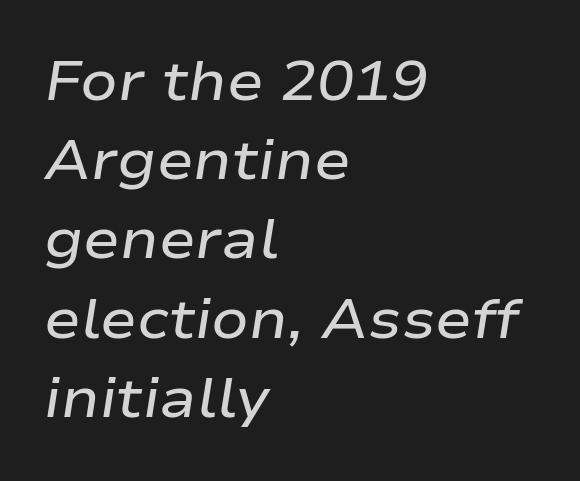
The image shows 55 px semibold, wide type, italic (leaning right); set left-aligned, normal line spacing (1.44x), normal letter spacing, not underlined; low stroke contrast and a medium x-height.
